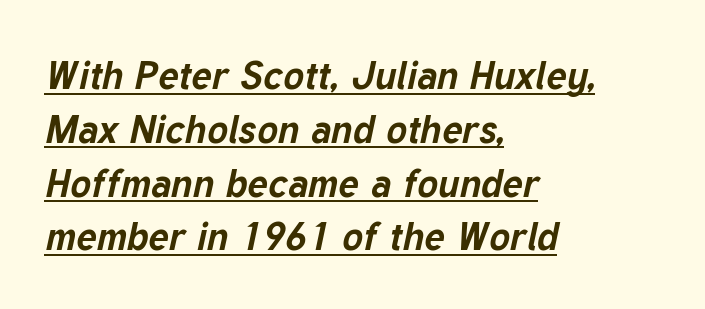
Caption: bold face, heavy strokes. The typesetter chose a ragged-right arrangement here. Vertical spacing — default. Varying glyph widths throughout — classic text-font behaviour. In terms of posture, this sample is oblique. Looks like someone drew a line under every word here.
